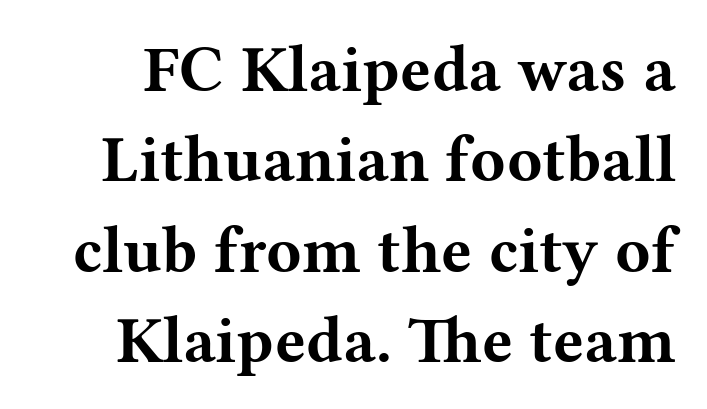
The image shows 65 px bold, wide serif type, upright; set normal line spacing (1.39x), normal letter spacing, not underlined; medium stroke contrast and a medium x-height.
